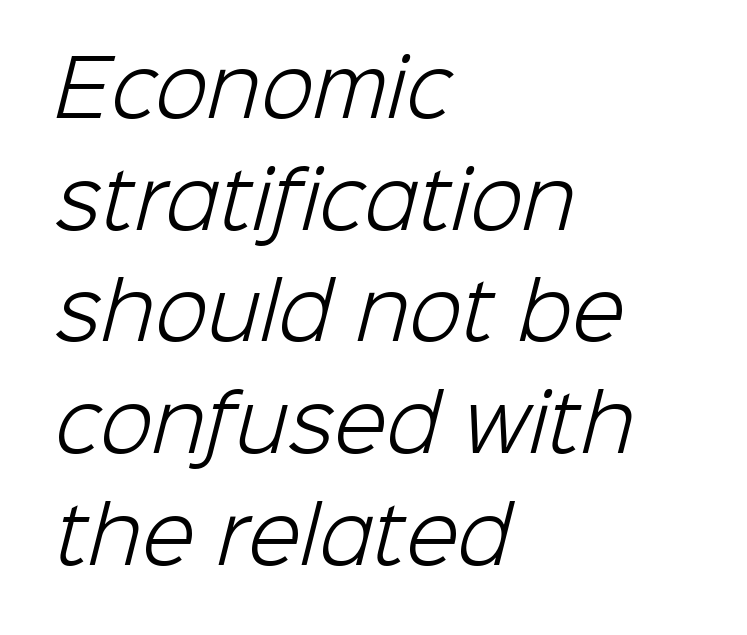
The passage shown is typed in a proportional face where columns would drift. Here the glyphs are tracked normally, forming tight word shapes. Interline gaps are of average width in this sample. The space beneath each line is pristine and unruled.
